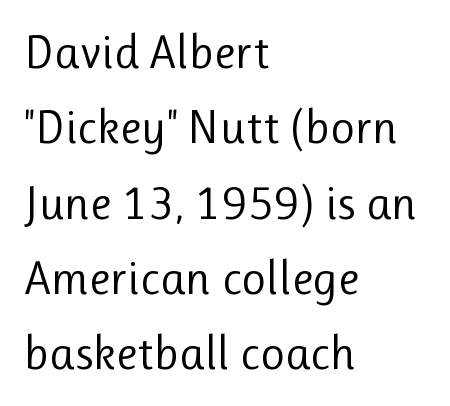
The image shows 48 px regular-weight sans-serif type, upright; set left-aligned, normal line spacing (1.57x), normal letter spacing, not underlined; low stroke contrast and a medium x-height.
